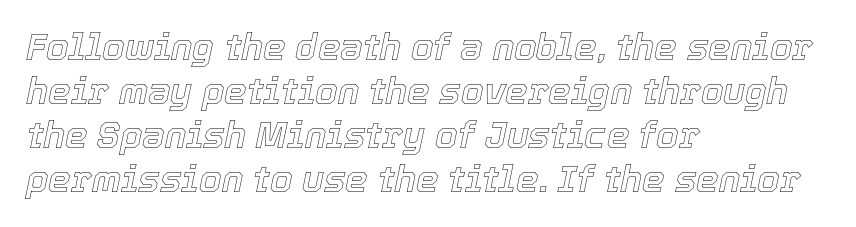
Q: Is the text italic (slanted)? A: Yes, it leans right by about 12 degrees.
Q: Is the text underlined? A: No.
Q: How is the paragraph aligned? A: Left-aligned.
Q: Is the spacing between letters normal or unusually wide? A: Normal.
Q: Width (condensed, normal, or wide)? A: Normal.
Q: x-height? A: Medium.
Q: Monospaced? A: No.
